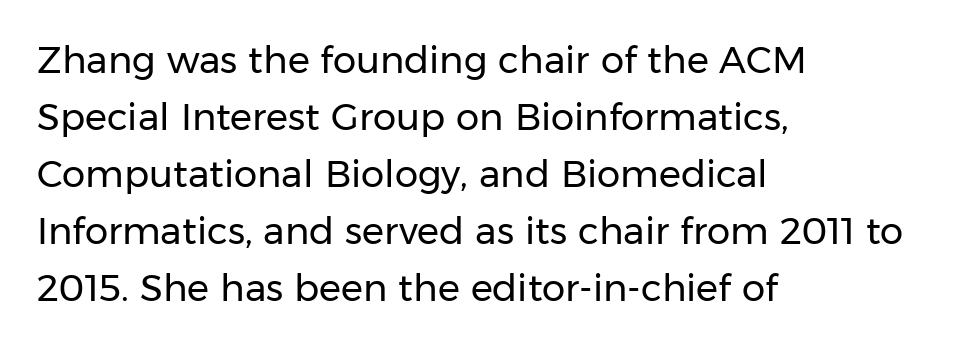
The image shows 37 px regular-weight sans-serif type, upright; set left-aligned, normal line spacing (1.54x), normal letter spacing, not underlined; low stroke contrast and a medium x-height.
